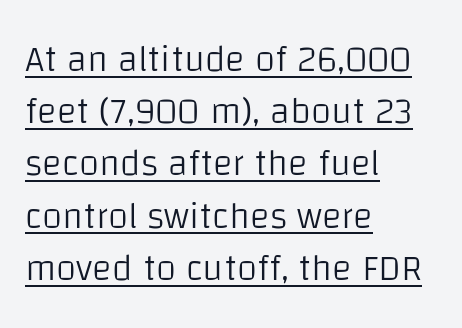
{"serif": "no", "italic": "no", "bold": "no", "weight": "light", "width": "normal", "stroke_contrast": "low", "x_height": "large", "monospaced": "no", "underline": "yes", "align": "left", "line_spacing": "normal", "line_spacing_ratio": 1.41, "letter_spacing": "normal", "letter_spacing_em": 0.0, "glyph_px": 37}
